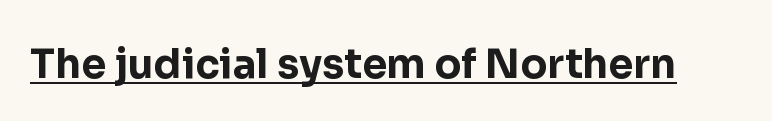
Q: Is the text bold? A: Yes.
Q: Is the text italic (slanted)? A: No, it is upright.
Q: Is the typeface a serif or a sans-serif typeface? A: Sans-serif.
Q: Is the text underlined? A: Yes.
Q: Is the spacing between letters normal or unusually wide? A: Normal.
Q: Width (condensed, normal, or wide)? A: Normal.
Q: Stroke contrast? A: Low.
Q: x-height? A: Medium.
Q: Monospaced? A: No.
